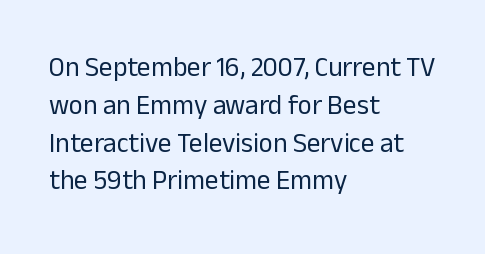
Short note: letters normally spaced. These lines are set flush left with a ragged right edge. The passage shown is not bold in any degree. Rows of type keep a routine distance in the vertical direction. This is the regular roman posture of the typeface.
